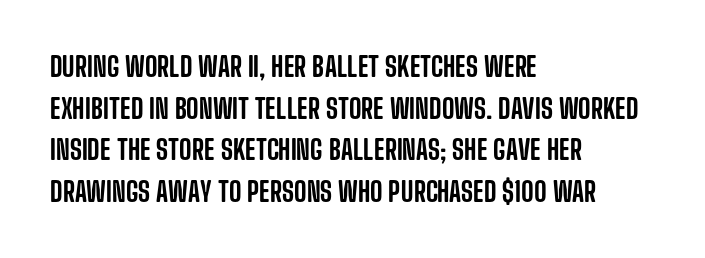
Q: Is the text italic (slanted)? A: No, it is upright.
Q: Is the text underlined? A: No.
Q: How is the paragraph aligned? A: Left-aligned.
Q: Is the spacing between letters normal or unusually wide? A: Normal.
Q: Is the spacing between lines tight, normal or loose? A: Normal.
